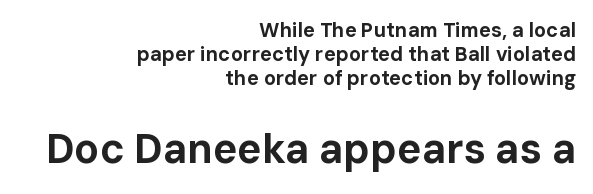
Underlining? Definitely not there. This sample has the flowing, uneven cadence of proportional lettering. These words are printed bold, with thick strokes throughout. Unlike a traditional serif, this face leaves its strokes unadorned. This is the regular roman posture of the typeface. Horizontally, the lines are justified to the trailing edge only.
